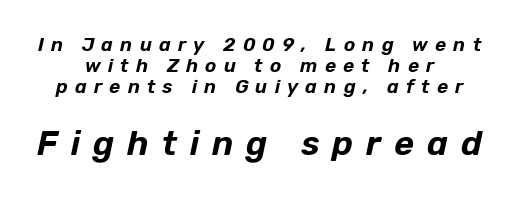
{"italic": "yes", "lean": "right", "slant_degrees": 12, "width": "normal", "stroke_contrast": "low", "x_height": "medium", "monospaced": "no", "underline": "no", "align": "center", "line_spacing": "tight", "line_spacing_ratio": 1.1, "letter_spacing": "wide", "letter_spacing_em": 0.38, "larger_block": "second", "size_ratio": 1.79, "glyph_px": 34}
